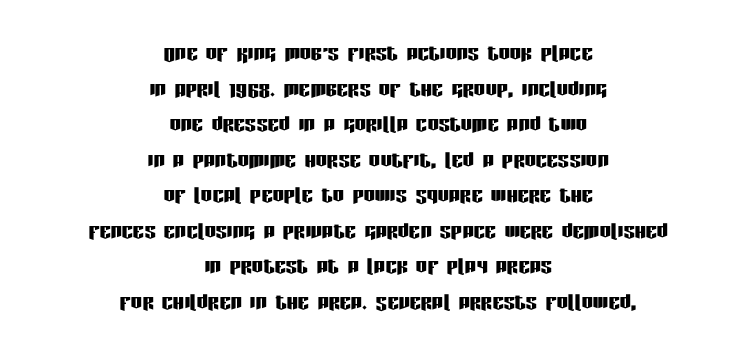
Q: Is the text italic (slanted)? A: No, it is upright.
Q: Is the typeface a serif or a sans-serif typeface? A: Sans-serif.
Q: Is the text underlined? A: No.
Q: How is the paragraph aligned? A: Centered.
Q: Is the spacing between letters normal or unusually wide? A: Normal.
Q: Is the spacing between lines tight, normal or loose? A: Normal.
Q: Width (condensed, normal, or wide)? A: Condensed.
Q: Stroke contrast? A: Low.
Q: x-height? A: Large.
Q: Monospaced? A: No.
